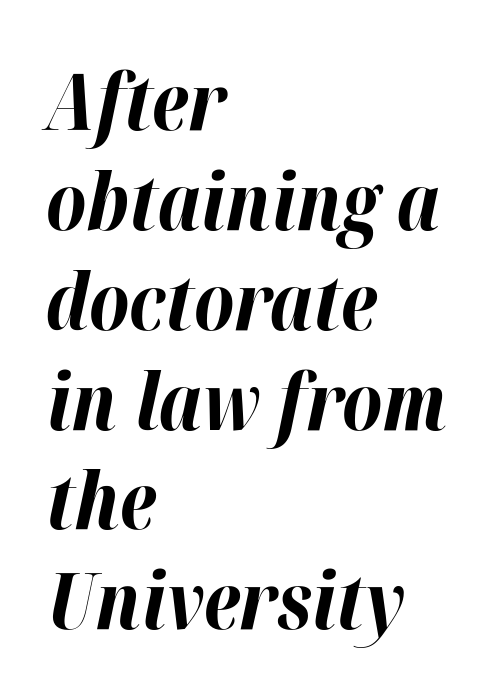
Q: Is the text bold? A: Yes.
Q: Is the text italic (slanted)? A: Yes, it leans right by about 12 degrees.
Q: Is the text underlined? A: No.
Q: How is the paragraph aligned? A: Left-aligned.
Q: Is the spacing between letters normal or unusually wide? A: Normal.
Q: Is the spacing between lines tight, normal or loose? A: Normal.
Q: Width (condensed, normal, or wide)? A: Normal.
Q: Stroke contrast? A: High.
Q: x-height? A: Medium.
Q: Monospaced? A: No.
